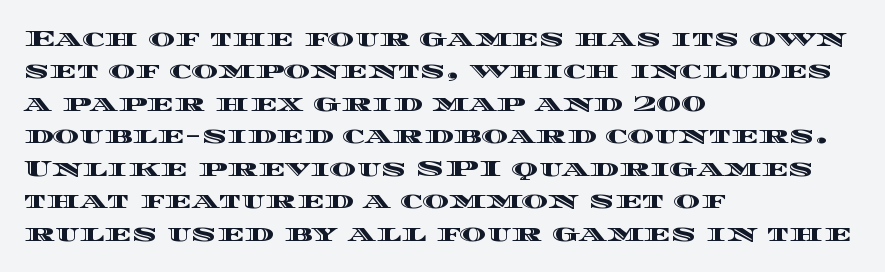
{"italic": "no", "underline": "no", "align": "left", "line_spacing": "normal", "line_spacing_ratio": 1.41, "letter_spacing": "normal", "letter_spacing_em": 0.0, "glyph_px": 23}
